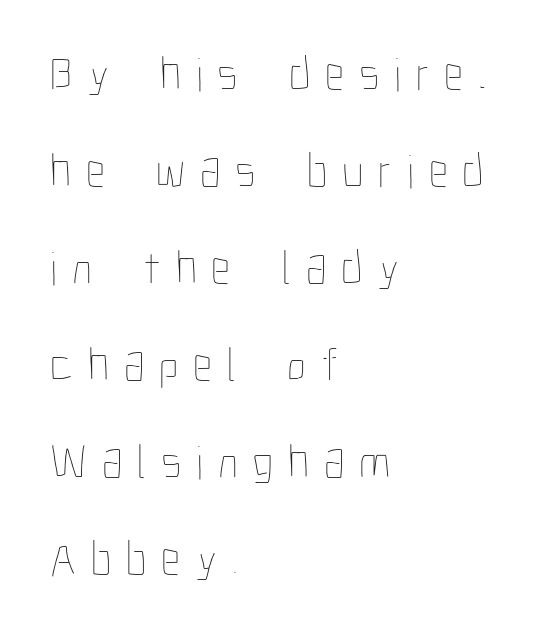
The lines are spread far apart with generous leading. Check the space under the baseline: it is left empty. Style check: upright. The face looks like a standard text weight, possibly lighter.
